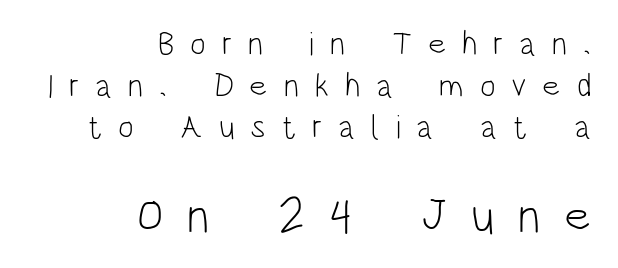
Honestly, the letter spacing is so wide it's the main thing you notice. The typography opts for an upright posture over an oblique one. Typeset ragged left — the right edge is the straight one. Scale increases going downward across the two blocks. These glyphs show unthickened strokes, regular width or finer.
